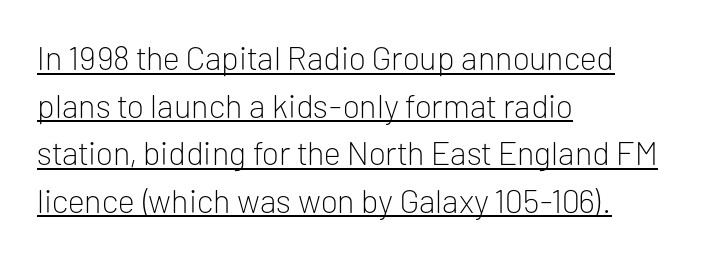
Q: Is the text bold? A: No.
Q: Is the text italic (slanted)? A: No, it is upright.
Q: Is the typeface a serif or a sans-serif typeface? A: Sans-serif.
Q: Is the text underlined? A: Yes.
Q: How is the paragraph aligned? A: Left-aligned.
Q: Is the spacing between letters normal or unusually wide? A: Normal.
Q: Is the spacing between lines tight, normal or loose? A: Normal.
Q: Width (condensed, normal, or wide)? A: Normal.
Q: Stroke contrast? A: Low.
Q: x-height? A: Medium.
Q: Monospaced? A: No.
